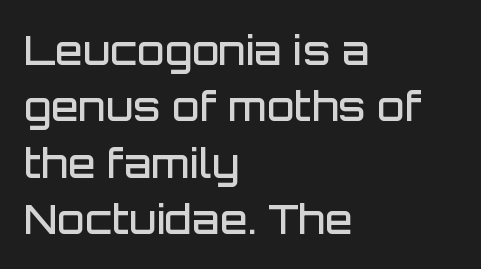
Q: Is the text bold? A: Semi-bold.
Q: Is the text italic (slanted)? A: No, it is upright.
Q: Is the typeface a serif or a sans-serif typeface? A: Sans-serif.
Q: Is the text underlined? A: No.
Q: How is the paragraph aligned? A: Left-aligned.
Q: Is the spacing between letters normal or unusually wide? A: Normal.
Q: Is the spacing between lines tight, normal or loose? A: Normal.
Q: Width (condensed, normal, or wide)? A: Normal.
Q: Stroke contrast? A: Low.
Q: x-height? A: Large.
Q: Monospaced? A: No.
